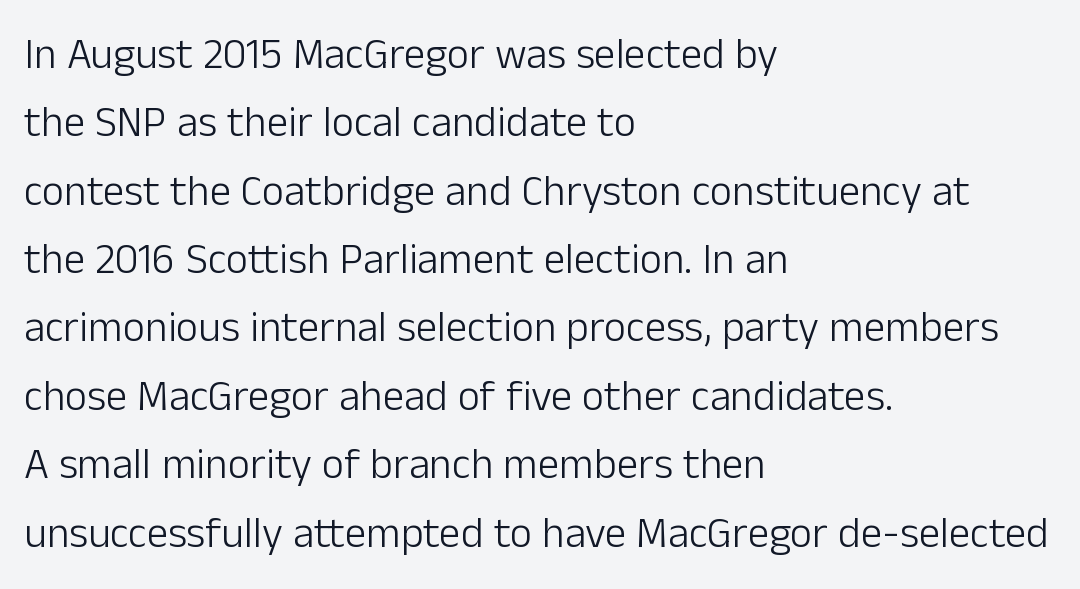
The image shows 43 px light sans-serif type, upright; set left-aligned, normal line spacing (1.59x), normal letter spacing, not underlined; low stroke contrast and a medium x-height.
